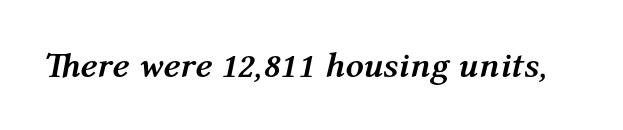
Q: Is the text bold? A: Yes.
Q: Is the text italic (slanted)? A: Yes, it leans right by about 12 degrees.
Q: Is the text underlined? A: No.
Q: Is the spacing between letters normal or unusually wide? A: Normal.
Q: Width (condensed, normal, or wide)? A: Normal.
Q: Stroke contrast? A: Medium.
Q: x-height? A: Medium.
Q: Monospaced? A: No.
